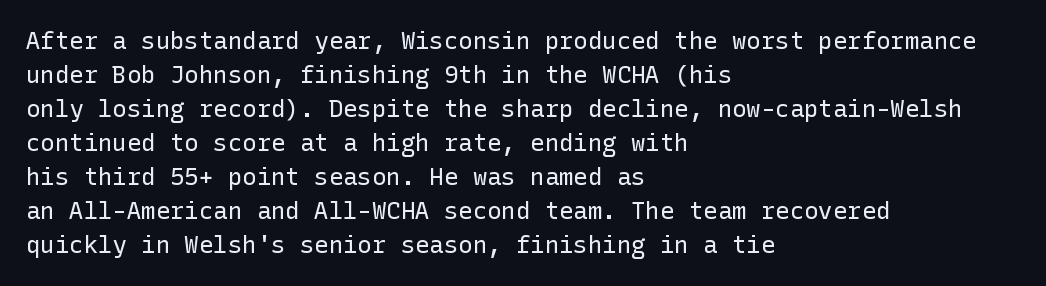
Just letters on the line, the space beneath them empty. The lines sit at an ordinary, default distance from one another. Reading down the block, your eye returns to a fixed left position each line. Think standard paragraph weight, or any step lighter than that.
